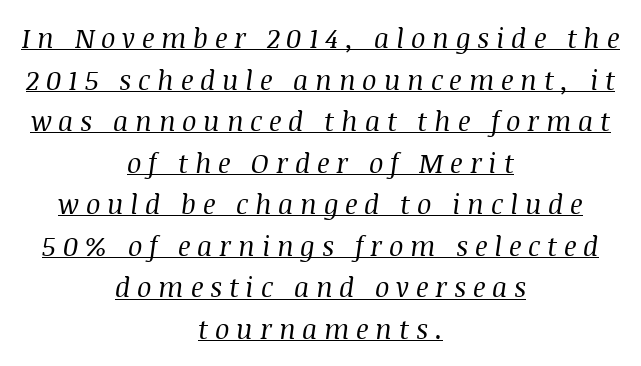
The image shows 27 px text type, italic (leaning right); set centered, normal line spacing (1.54x), unusually wide letter spacing (+0.25 em), underlined.
